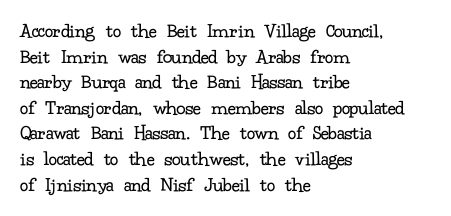
Does extra space separate the letters? No, they use regular spacing. The passage is arranged the way most books set body copy — flush left. The area under the type is left untouched. The face looks like a standard text weight, possibly lighter. Notice how the stems are strictly vertical — no italics here.
